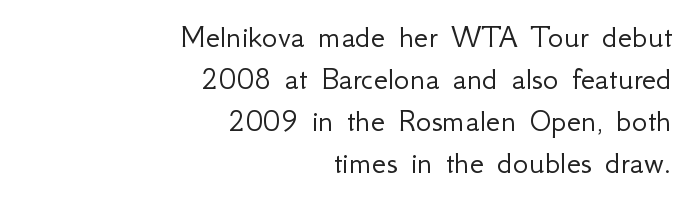
The image shows 33 px light sans-serif type, upright; set right-aligned, normal line spacing (1.27x), normal letter spacing, not underlined; low stroke contrast and a small x-height.
